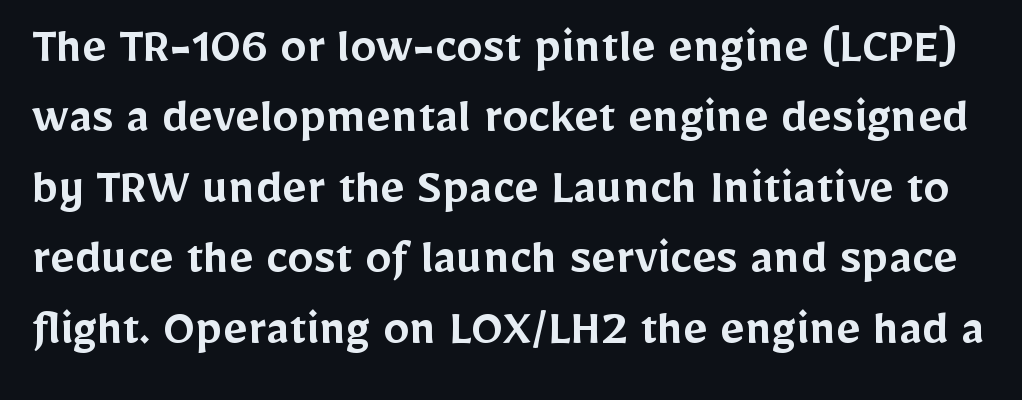
Heft: intermediate — a semibold. You could call the tracking neutral — neither tight nor loose. Does the type have serifs? No, each stem ends abruptly. The axis of the letterforms is exactly vertical. Here the designer chose a conventional face with non-uniform glyph widths.
